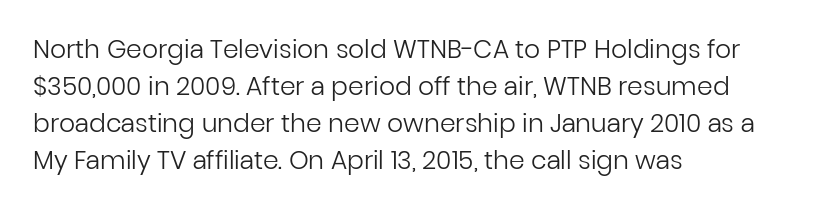
The image shows 25 px text type, upright; set left-aligned, normal line spacing (1.48x), normal letter spacing, not underlined.
